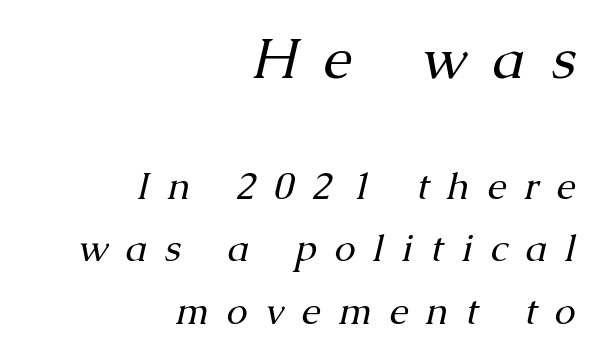
{"serif": "yes", "italic": "yes", "lean": "right", "slant_degrees": 13, "bold": "no", "weight": "regular", "width": "normal", "stroke_contrast": "medium", "x_height": "medium", "monospaced": "no", "underline": "no", "align": "right", "line_spacing": "normal", "line_spacing_ratio": 1.65, "letter_spacing": "wide", "letter_spacing_em": 0.47, "larger_block": "first", "size_ratio": 1.5, "glyph_px": 57}
